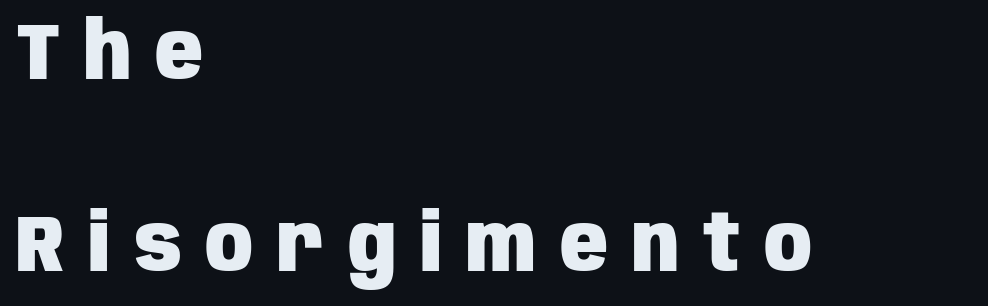
Q: Is the text bold? A: Yes.
Q: Is the text italic (slanted)? A: No, it is upright.
Q: Is the typeface a serif or a sans-serif typeface? A: Sans-serif.
Q: Is the text underlined? A: No.
Q: How is the paragraph aligned? A: Left-aligned.
Q: Is the spacing between letters normal or unusually wide? A: Unusually wide.
Q: Is the spacing between lines tight, normal or loose? A: Loose.
Q: Width (condensed, normal, or wide)? A: Condensed.
Q: Stroke contrast? A: Low.
Q: x-height? A: Large.
Q: Monospaced? A: No.
